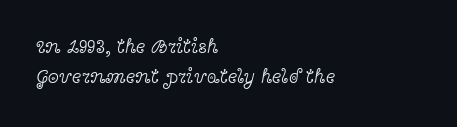
Q: Is the text bold? A: No.
Q: Is the text italic (slanted)? A: Yes.
Q: Is the text underlined? A: No.
Q: How is the paragraph aligned? A: Left-aligned.
Q: Is the spacing between letters normal or unusually wide? A: Normal.
Q: Is the spacing between lines tight, normal or loose? A: Normal.
